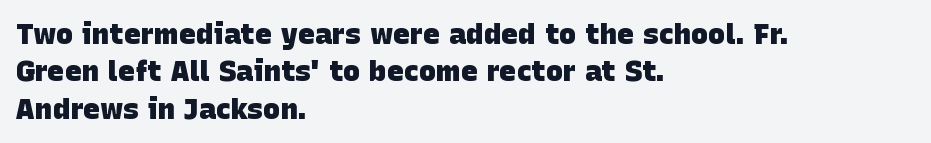
The image shows 29 px heavy sans-serif type; set left-aligned, normal line spacing (1.29x), normal letter spacing, not underlined; low stroke contrast and a large x-height.
